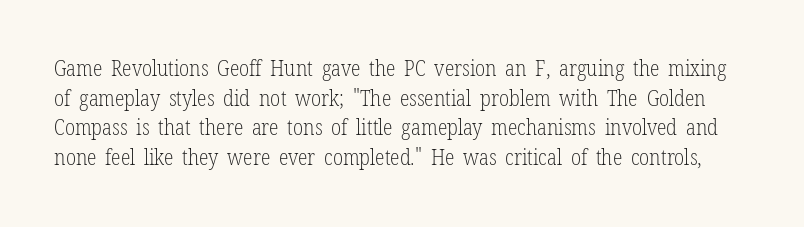
{"italic": "no", "bold": "no", "underline": "no", "line_spacing": "normal", "line_spacing_ratio": 1.35, "letter_spacing": "normal", "letter_spacing_em": 0.0, "glyph_px": 22}
